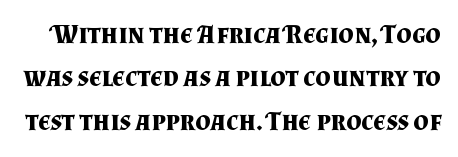
{"italic": "no", "bold": "yes", "underline": "no", "line_spacing": "normal", "line_spacing_ratio": 1.61, "letter_spacing": "normal", "letter_spacing_em": 0.0, "glyph_px": 27}
